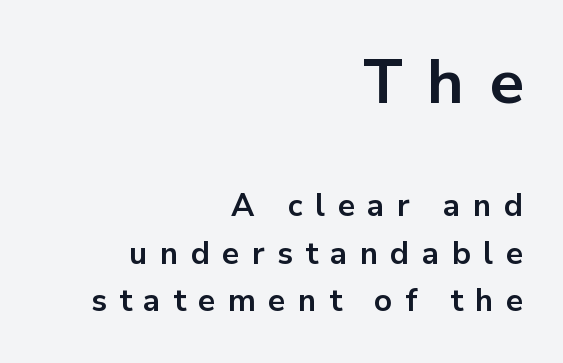
Q: Is the text bold? A: Yes.
Q: Is the text italic (slanted)? A: No, it is upright.
Q: Is the typeface a serif or a sans-serif typeface? A: Sans-serif.
Q: Is the text underlined? A: No.
Q: How is the paragraph aligned? A: Right-aligned.
Q: Is the spacing between letters normal or unusually wide? A: Unusually wide.
Q: Is the spacing between lines tight, normal or loose? A: Normal.
Q: Which block of text is set in a larger size, the first (top) or the second (bottom)? A: The first (top) one.
Q: Width (condensed, normal, or wide)? A: Normal.
Q: Stroke contrast? A: Low.
Q: x-height? A: Medium.
Q: Monospaced? A: No.
